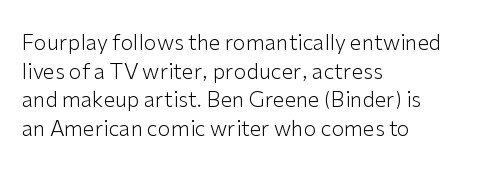
The image shows 21 px text type, upright; set left-aligned, normal line spacing (1.36x), normal letter spacing, not underlined.
